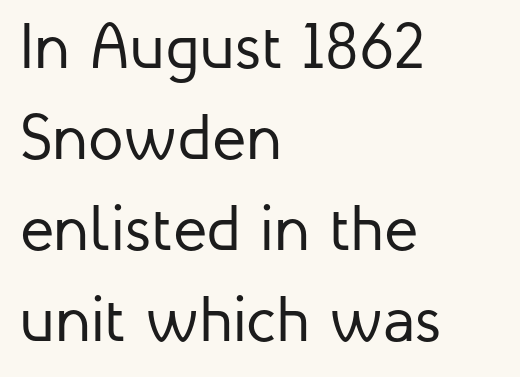
{"serif": "no", "italic": "no", "bold": "no", "weight": "regular", "width": "normal", "stroke_contrast": "low", "x_height": "medium", "monospaced": "no", "underline": "no", "align": "left", "line_spacing": "normal", "line_spacing_ratio": 1.42, "letter_spacing": "normal", "letter_spacing_em": 0.0, "glyph_px": 64}
